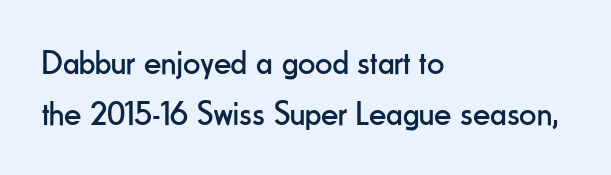
{"serif": "no", "italic": "no", "bold": "no", "weight": "regular", "width": "condensed", "stroke_contrast": "low", "x_height": "small", "monospaced": "no", "underline": "no", "align": "left", "line_spacing": "normal", "line_spacing_ratio": 1.5, "letter_spacing": "normal", "letter_spacing_em": 0.0, "glyph_px": 34}
